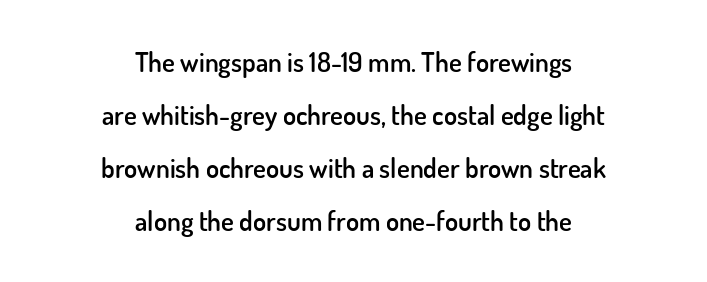
The zone under the glyphs is completely vacant. A great deal of white space separates one row of letters from the next. The letters stand upright; this is a roman face. Inter-character spacing is left at the font's built-in metrics. Casual observation: everything's sitting right in the middle.
